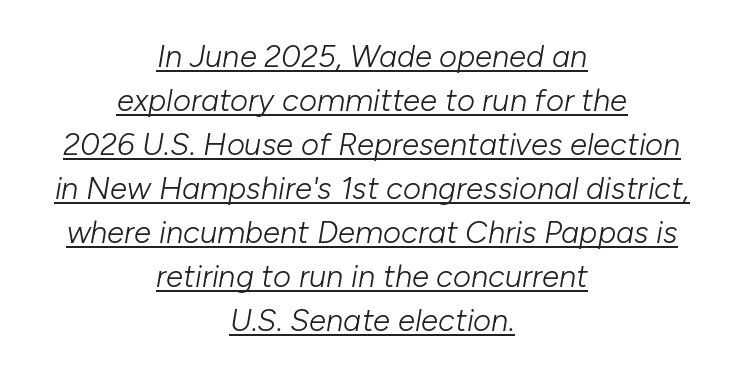
{"italic": "yes", "lean": "right", "slant_degrees": 10, "bold": "no", "weight": "light", "width": "normal", "stroke_contrast": "low", "x_height": "medium", "monospaced": "no", "underline": "yes", "align": "center", "line_spacing": "normal", "line_spacing_ratio": 1.42, "letter_spacing": "normal", "letter_spacing_em": 0.0, "glyph_px": 31}
